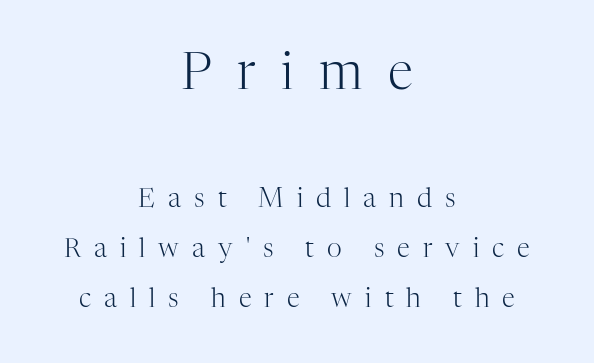
Is the type heavy? It reads as light-to-regular instead. Both edges are ragged and mirror each other, which tells us the setting is centered. Looks like regular typesetting: each glyph gets only the width it needs. Posture: straight, roman, zero tilt. Words float on clear page, feet unadorned. This layout puts the oversized block above and the modest block below.
